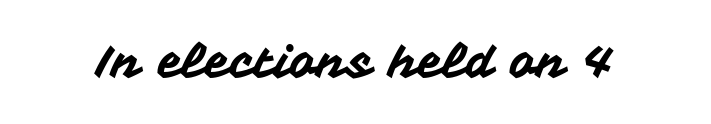
Q: Is the text italic (slanted)? A: Yes.
Q: Is the typeface a serif or a sans-serif typeface? A: Sans-serif.
Q: Is the text underlined? A: No.
Q: Is the spacing between letters normal or unusually wide? A: Normal.
Q: Width (condensed, normal, or wide)? A: Normal.
Q: Stroke contrast? A: Medium.
Q: x-height? A: Medium.
Q: Monospaced? A: No.
